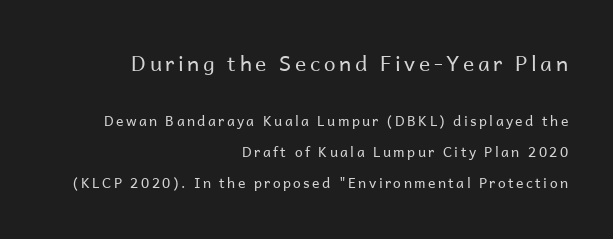
{"italic": "no", "bold": "no", "underline": "no", "align": "right", "line_spacing": "loose", "line_spacing_ratio": 2.2, "larger_block": "first", "size_ratio": 1.5, "glyph_px": 21}
